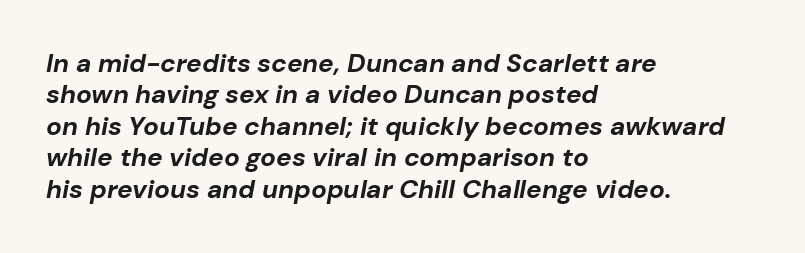
The image shows 26 px bold type, italic (leaning right); set left-aligned, line spacing 1.21x, normal letter spacing, not underlined.
